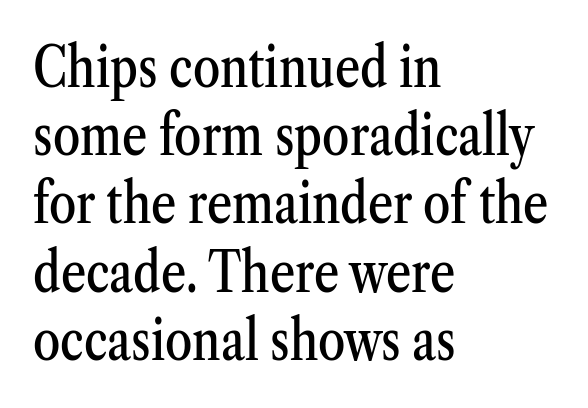
Q: Is the text italic (slanted)? A: No, it is upright.
Q: Is the typeface a serif or a sans-serif typeface? A: Serif.
Q: Is the text underlined? A: No.
Q: How is the paragraph aligned? A: Left-aligned.
Q: Is the spacing between letters normal or unusually wide? A: Normal.
Q: Width (condensed, normal, or wide)? A: Condensed.
Q: Stroke contrast? A: Medium.
Q: x-height? A: Medium.
Q: Monospaced? A: No.
